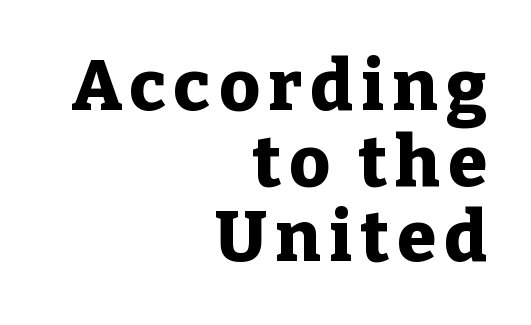
Do the letters lean? They stand straight. Observe the serifs anchoring each vertical stroke in this sample. The rendering uses natural spacing where letterforms have individual widths. A typesetter would call this leading minimal, almost set solid.
